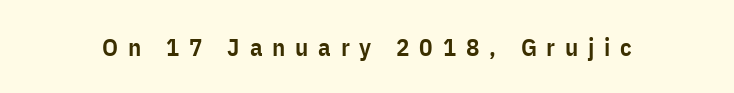
Q: Is the text bold? A: Semi-bold.
Q: Is the text italic (slanted)? A: No, it is upright.
Q: Is the text underlined? A: No.
Q: Is the spacing between letters normal or unusually wide? A: Unusually wide.
